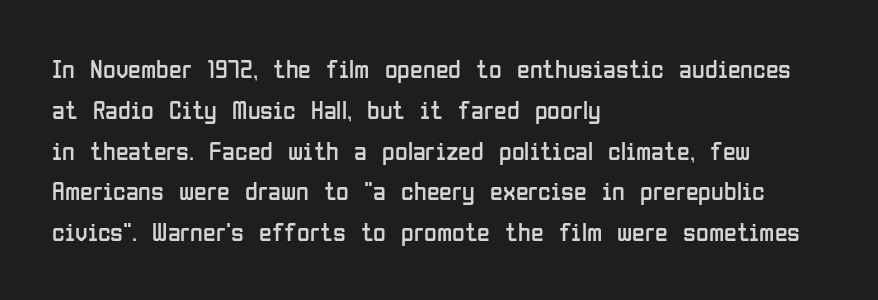
The gap between lines stays unmarked. No extra tracking has been applied to these lines. Does the leading feel generous? No, just average. Short and long lines alike share a common starting point at left.
